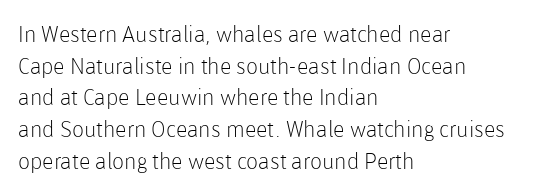
The image shows 22 px text type, upright; set left-aligned, normal line spacing (1.44x), normal letter spacing, not underlined.
